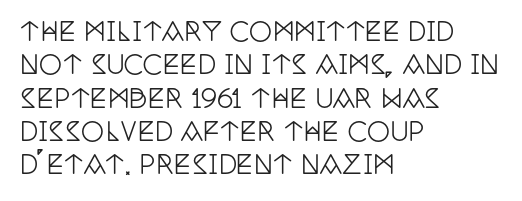
{"italic": "no", "underline": "no", "align": "left", "line_spacing": "normal", "line_spacing_ratio": 1.28, "letter_spacing": "normal", "letter_spacing_em": 0.0, "glyph_px": 26}
